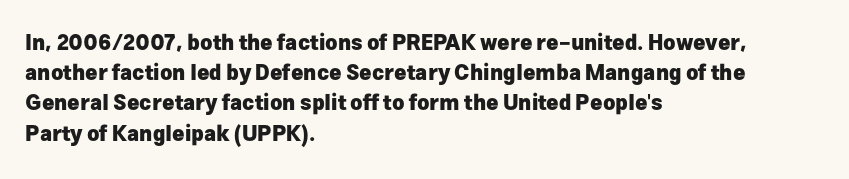
{"italic": "no", "bold": "yes", "underline": "no", "align": "left", "line_spacing": "normal", "line_spacing_ratio": 1.44, "letter_spacing": "normal", "letter_spacing_em": 0.0, "glyph_px": 21}
